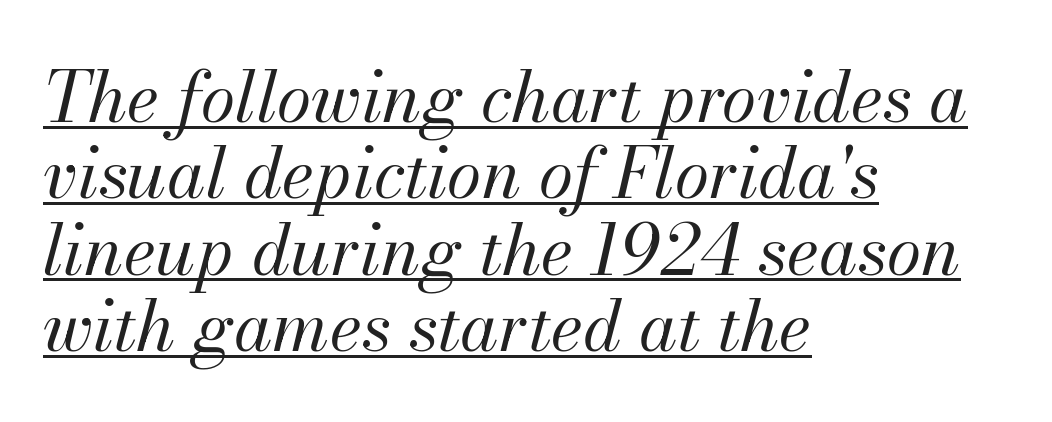
Note the varied advance widths — an 'i' is clearly narrower than an 'm'. Glance below the letters and you will spot a drawn line. The passage shown is not bold in any degree. Notice how descenders almost collide with the ascenders below — that's tight leading. Inter-character spacing is left at the font's built-in metrics.
